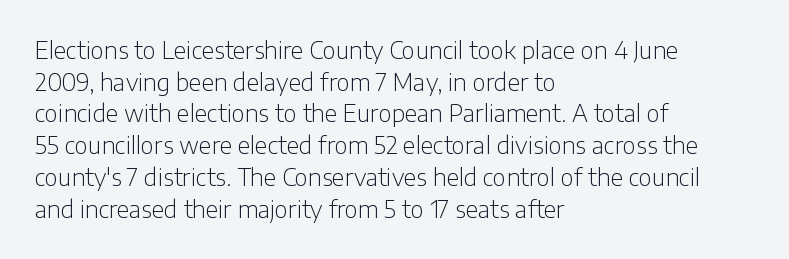
A roman cut, with each character standing at attention. Line spacing here is normal. The text block is weighted toward the left margin, trailing off unevenly rightward. Lines of text with bare space underneath. Nothing unusual about the tracking: characters are spaced as the font intends. A quiet, ordinary-to-light weight characterises the typeface.
